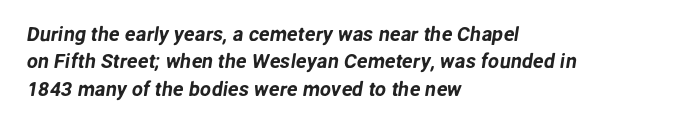
Q: Is the text underlined? A: No.
Q: How is the paragraph aligned? A: Left-aligned.
Q: Is the spacing between letters normal or unusually wide? A: Normal.
Q: Is the spacing between lines tight, normal or loose? A: Normal.
